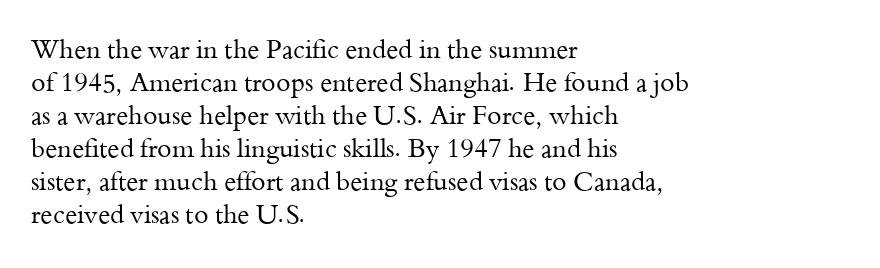
{"italic": "no", "bold": "no", "underline": "no", "align": "left", "line_spacing": "normal", "line_spacing_ratio": 1.27, "letter_spacing": "normal", "letter_spacing_em": 0.0, "glyph_px": 26}
